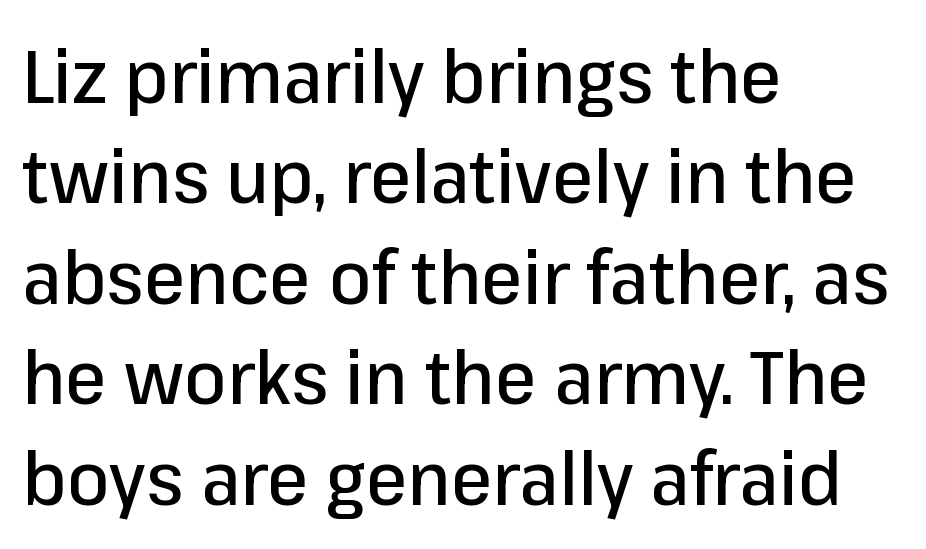
The image shows 75 px sans-serif type, upright; set left-aligned, normal line spacing (1.34x), normal letter spacing, not underlined; low stroke contrast and a medium x-height.
